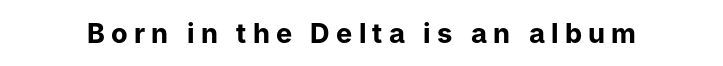
Q: Is the text bold? A: Yes.
Q: Is the text italic (slanted)? A: No, it is upright.
Q: Is the text underlined? A: No.
Q: Is the spacing between letters normal or unusually wide? A: Unusually wide.
